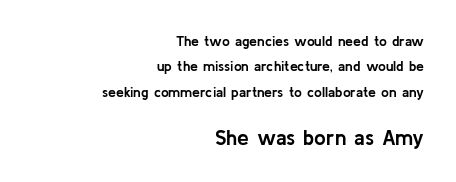
Q: Is the text bold? A: Yes.
Q: Is the text italic (slanted)? A: No, it is upright.
Q: Is the text underlined? A: No.
Q: How is the paragraph aligned? A: Right-aligned.
Q: Is the spacing between letters normal or unusually wide? A: Normal.
Q: Which block of text is set in a larger size, the first (top) or the second (bottom)? A: The second (bottom) one.
